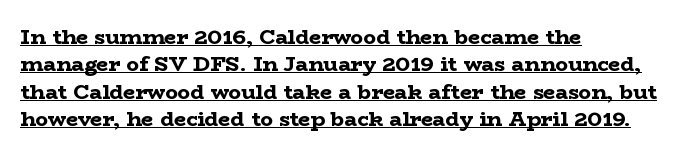
Line beginnings align vertically; line endings do not. Words appear dense and cohesive because spacing is normal. These lines sit exactly where default settings would place them. Weight: bold. A roman cut, with each character standing at attention. The glyphs are accompanied by a horizontal stroke just below them.
